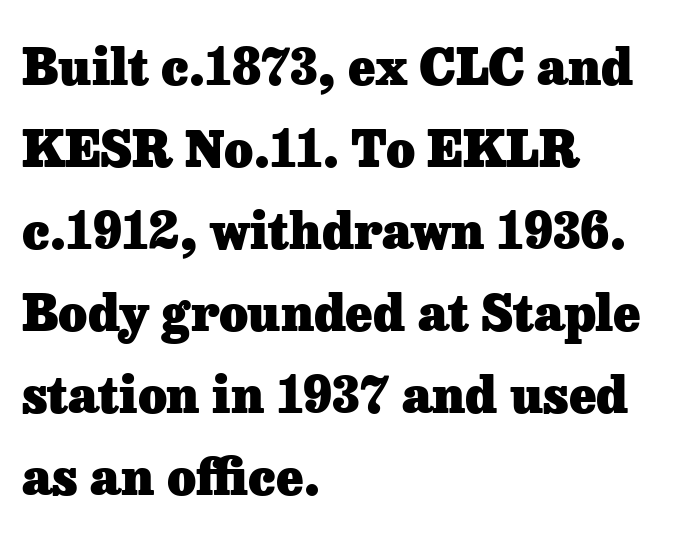
The image shows 50 px heavy serif type, upright; set left-aligned, normal line spacing (1.64x), normal letter spacing, not underlined; low stroke contrast and a medium x-height.
